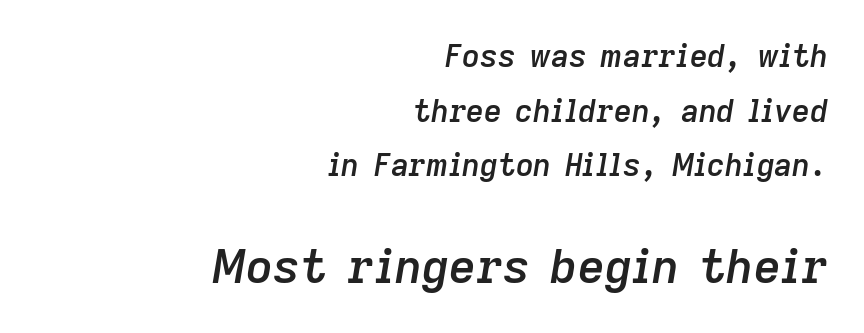
Q: Is the text bold? A: Semi-bold.
Q: Is the text italic (slanted)? A: Yes, it leans right by about 9 degrees.
Q: Is the text underlined? A: No.
Q: How is the paragraph aligned? A: Right-aligned.
Q: Is the spacing between letters normal or unusually wide? A: Normal.
Q: Which block of text is set in a larger size, the first (top) or the second (bottom)? A: The second (bottom) one.
Q: Width (condensed, normal, or wide)? A: Normal.
Q: Stroke contrast? A: Low.
Q: x-height? A: Medium.
Q: Monospaced? A: No.
